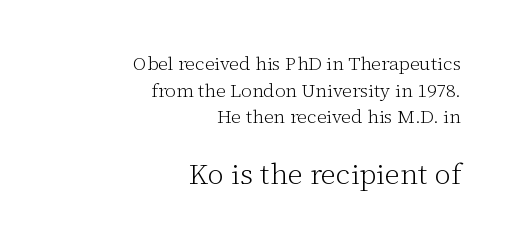
Q: Is the text bold? A: No.
Q: Is the text italic (slanted)? A: No, it is upright.
Q: Is the typeface a serif or a sans-serif typeface? A: Serif.
Q: Is the text underlined? A: No.
Q: How is the paragraph aligned? A: Right-aligned.
Q: Is the spacing between letters normal or unusually wide? A: Normal.
Q: Is the spacing between lines tight, normal or loose? A: Normal.
Q: Which block of text is set in a larger size, the first (top) or the second (bottom)? A: The second (bottom) one.
Q: Width (condensed, normal, or wide)? A: Normal.
Q: Stroke contrast? A: Low.
Q: x-height? A: Medium.
Q: Monospaced? A: No.
